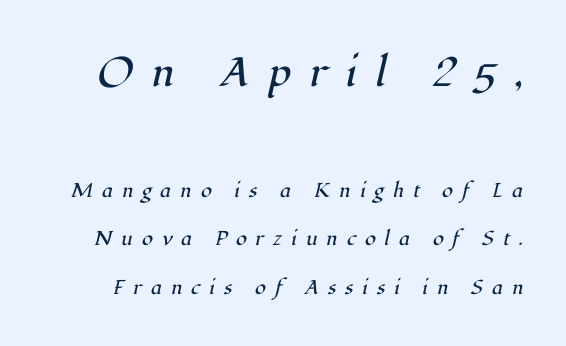
The image shows 41 px regular-weight serif type, italic (leaning right); set loose line spacing (2.42x), unusually wide letter spacing (+0.45 em), not underlined; the first (top) block is 2.05x larger; high stroke contrast and a medium x-height.
